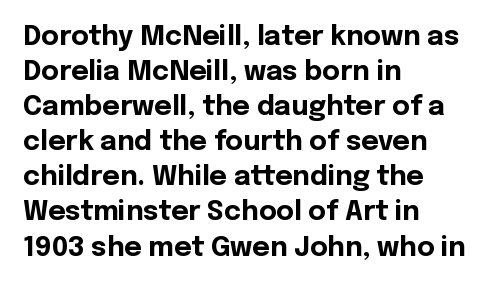
The image shows 27 px bold type, upright; set left-aligned, normal line spacing (1.3x), normal letter spacing, not underlined.
